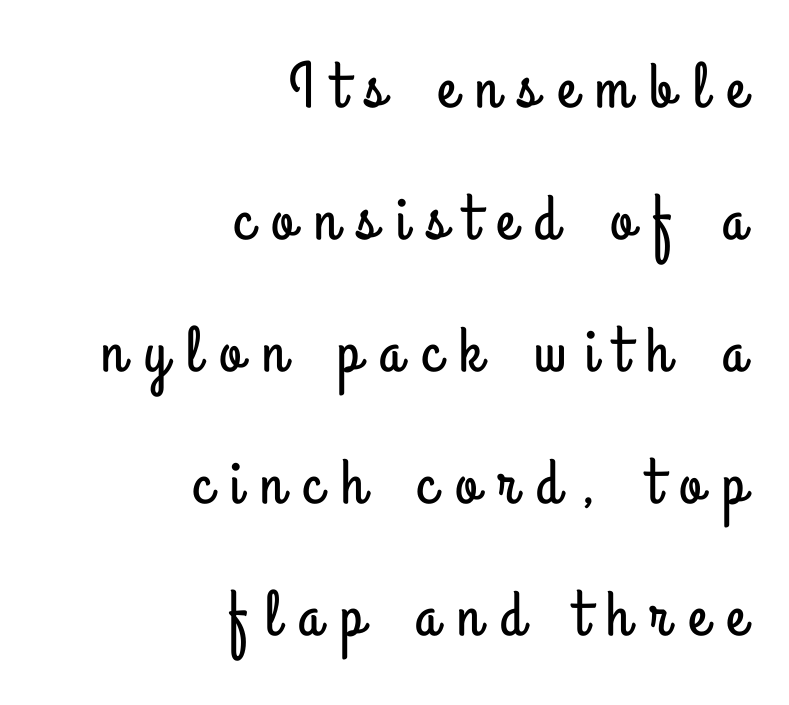
The image shows 65 px condensed sans-serif type, upright; set right-aligned, loose line spacing (2.03x), unusually wide letter spacing (+0.29 em), not underlined; low stroke contrast and a small x-height.
